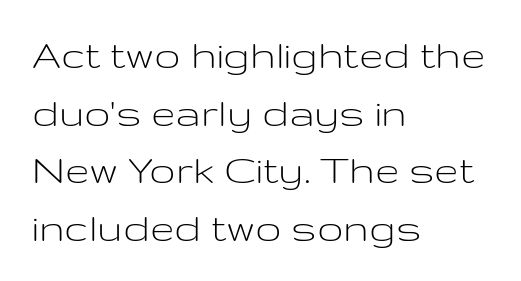
The image shows 44 px light, wide sans-serif type, upright; set left-aligned, normal line spacing (1.31x), normal letter spacing, not underlined; low stroke contrast and a medium x-height.
